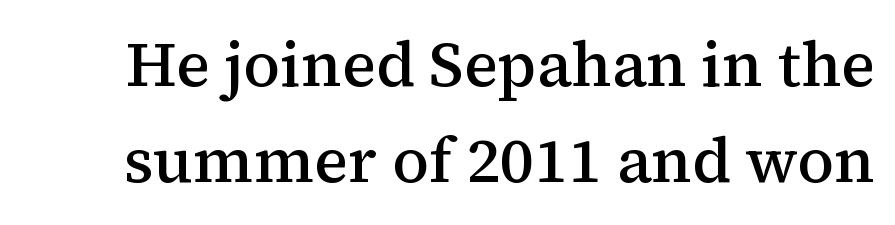
{"serif": "yes", "italic": "no", "bold": "semi", "weight": "semibold", "width": "normal", "stroke_contrast": "medium", "x_height": "medium", "monospaced": "no", "underline": "no", "line_spacing": "normal", "line_spacing_ratio": 1.53, "letter_spacing": "normal", "letter_spacing_em": 0.0, "glyph_px": 63}
